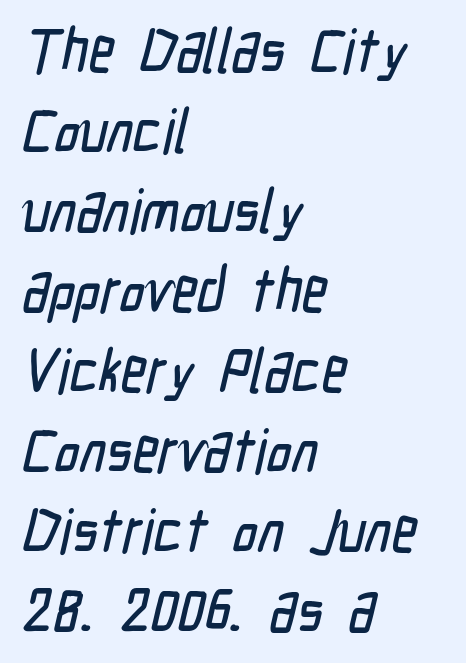
{"serif": "no", "width": "condensed", "stroke_contrast": "low", "x_height": "medium", "monospaced": "no", "underline": "no", "align": "left", "line_spacing": "normal", "line_spacing_ratio": 1.29, "letter_spacing": "normal", "letter_spacing_em": 0.0, "glyph_px": 62}
